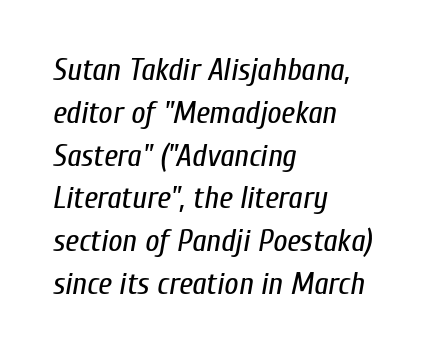
Q: Is the text bold? A: No.
Q: Is the text italic (slanted)? A: Yes, it leans right by about 10 degrees.
Q: Is the text underlined? A: No.
Q: How is the paragraph aligned? A: Left-aligned.
Q: Is the spacing between letters normal or unusually wide? A: Normal.
Q: Is the spacing between lines tight, normal or loose? A: Normal.
Q: Width (condensed, normal, or wide)? A: Condensed.
Q: Stroke contrast? A: Low.
Q: x-height? A: Medium.
Q: Monospaced? A: No.
